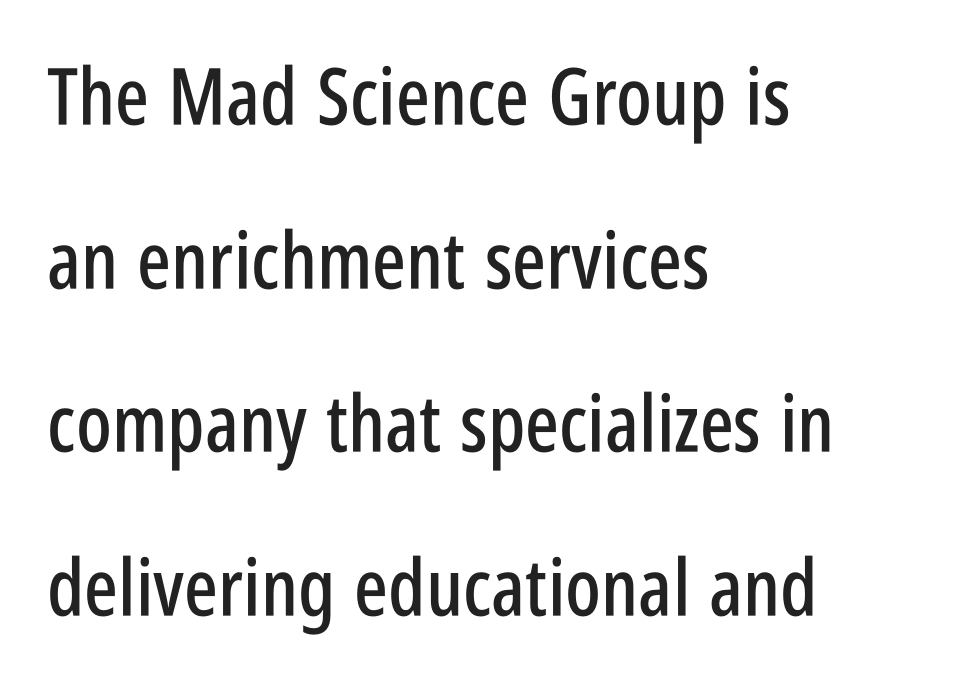
The image shows 79 px condensed sans-serif type, upright; set left-aligned, loose line spacing (2.07x), normal letter spacing, not underlined; low stroke contrast and a large x-height.
